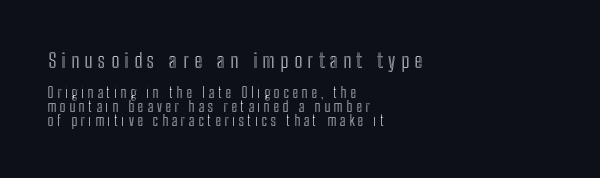
The image shows 20 px text type, upright; set left-aligned, tight line spacing (1.01x), unusually wide letter spacing (+0.27 em), not underlined; the first (top) block is 1.43x larger.
